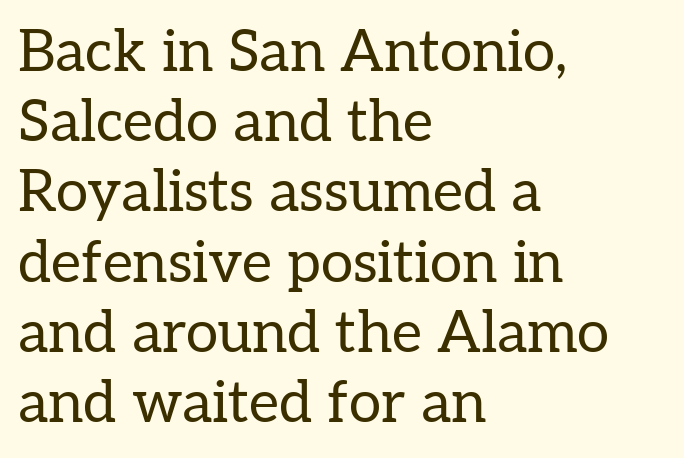
Q: Is the text bold? A: No.
Q: Is the text italic (slanted)? A: No, it is upright.
Q: Is the typeface a serif or a sans-serif typeface? A: Serif.
Q: Is the text underlined? A: No.
Q: How is the paragraph aligned? A: Left-aligned.
Q: Is the spacing between letters normal or unusually wide? A: Normal.
Q: Width (condensed, normal, or wide)? A: Normal.
Q: Stroke contrast? A: Low.
Q: x-height? A: Medium.
Q: Monospaced? A: No.
